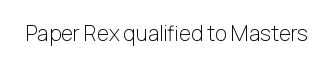
{"italic": "no", "bold": "no", "underline": "no", "letter_spacing": "normal", "letter_spacing_em": 0.0, "glyph_px": 21}
